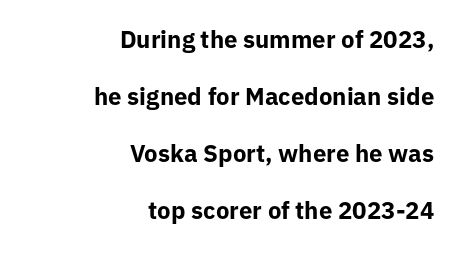
This is the regular roman posture of the typeface. Any mark beneath the type? The region is blank. In terms of weight, the rendering is a true, heavy bold. The line-height multiplier appears high, well above default. Does the copy run flush right? Yes — the right margin is perfectly even.
